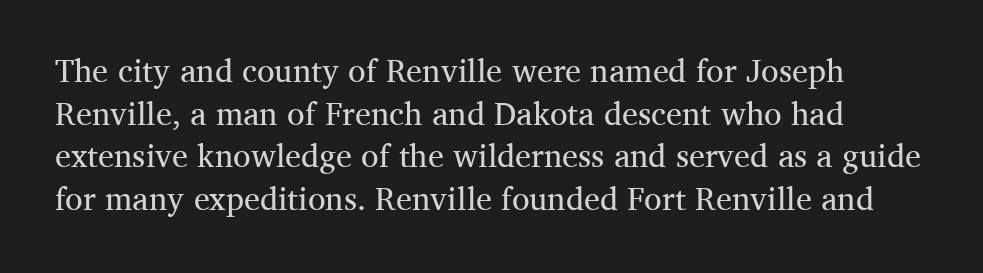
The image shows 32 px regular-weight serif type, upright; set normal line spacing (1.33x), normal letter spacing, not underlined; medium stroke contrast and a medium x-height.
